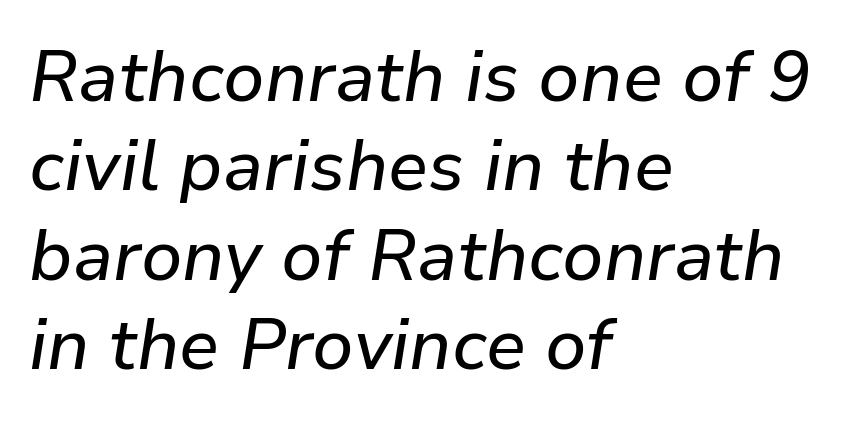
Words appear dense and cohesive because spacing is normal. A classic flush-left, rag-right setting is used for this passage. Is this a fixed-width face? No — the glyphs have proportional, varying widths. When letters slant like this, we call the style italic. The block of text has a typical density, with ordinary space between rows.
